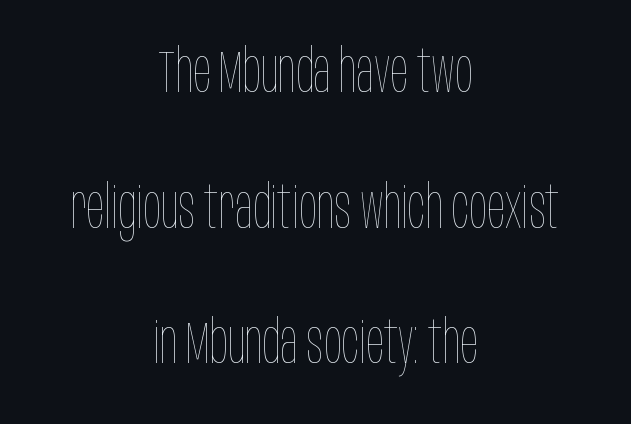
Q: Is the text bold? A: No.
Q: Is the text italic (slanted)? A: No, it is upright.
Q: Is the text underlined? A: No.
Q: How is the paragraph aligned? A: Centered.
Q: Is the spacing between letters normal or unusually wide? A: Normal.
Q: Is the spacing between lines tight, normal or loose? A: Loose.
Q: Width (condensed, normal, or wide)? A: Condensed.
Q: Stroke contrast? A: Low.
Q: x-height? A: Large.
Q: Monospaced? A: No.
